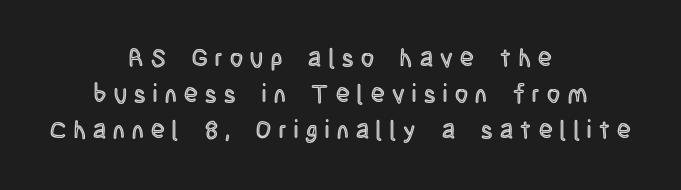
The image shows 25 px text type, upright; set centered, normal line spacing (1.45x), unusually wide letter spacing (+0.3 em), not underlined.
